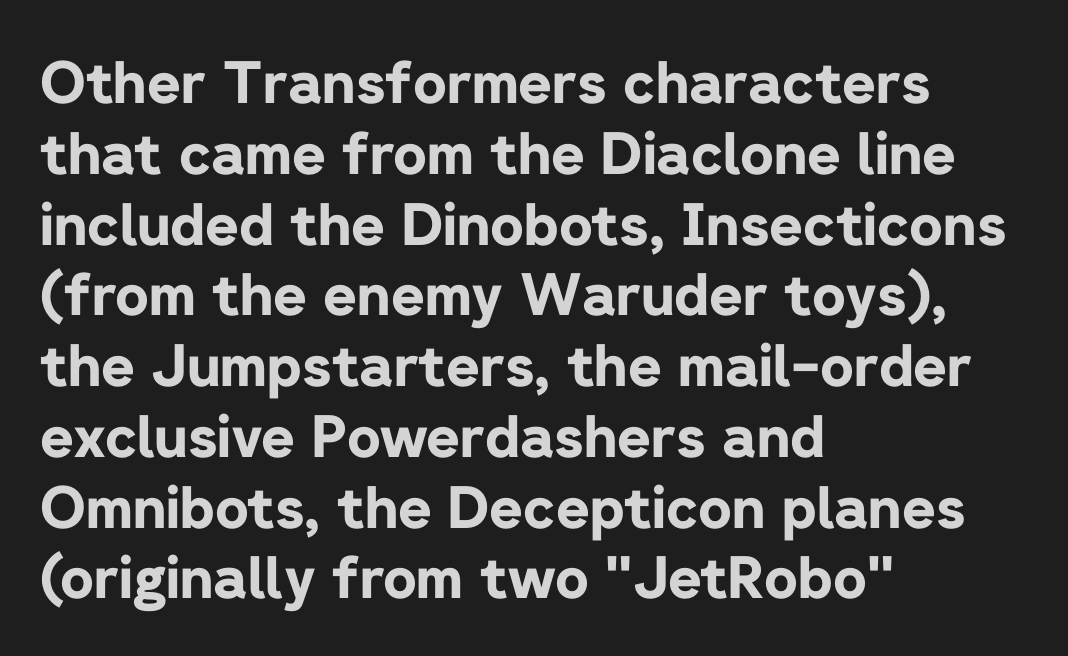
The image shows 58 px bold sans-serif type, upright; set left-aligned, line spacing 1.22x, normal letter spacing, not underlined; low stroke contrast and a medium x-height.
